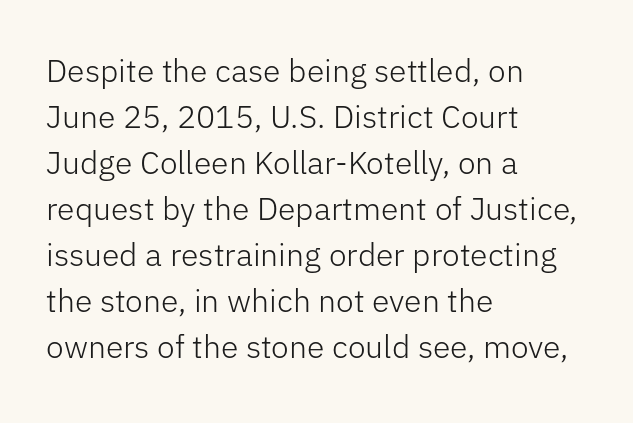
The image shows 32 px light sans-serif type, upright; set left-aligned, normal line spacing (1.44x), normal letter spacing, not underlined; low stroke contrast and a medium x-height.
